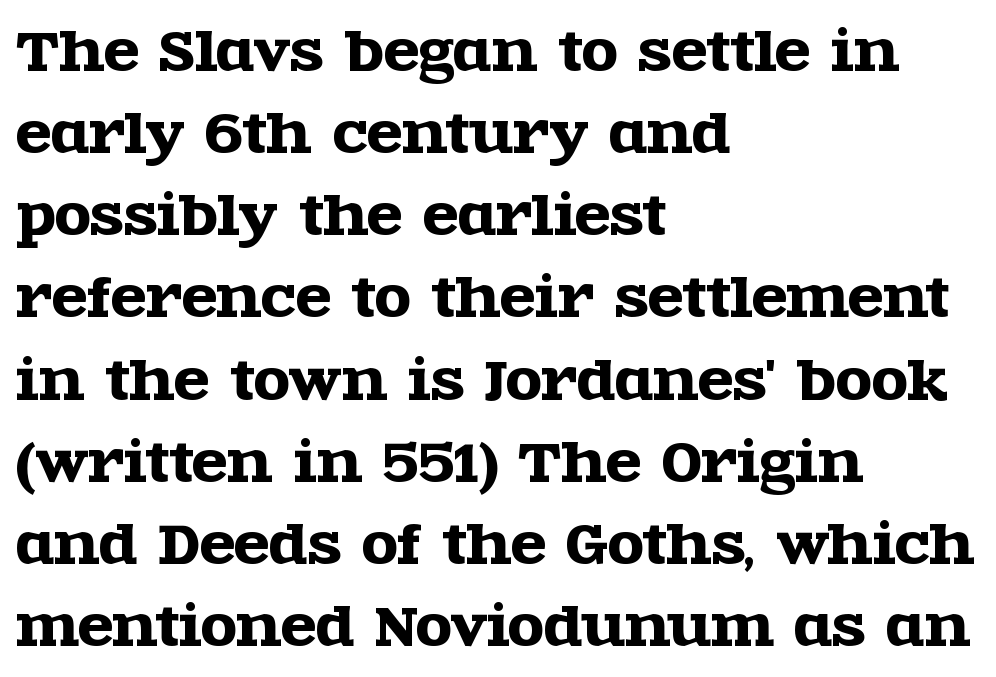
The image shows 52 px wide serif type, upright; set left-aligned, normal line spacing (1.58x), normal letter spacing, not underlined; a large x-height.
